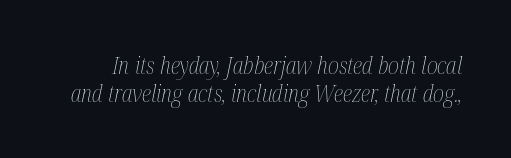
{"italic": "yes", "lean": "right", "slant_degrees": 12, "bold": "no", "underline": "no", "line_spacing_ratio": 1.21, "letter_spacing": "normal", "letter_spacing_em": 0.0, "glyph_px": 23}
